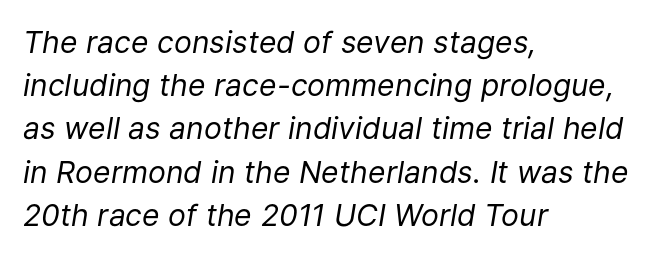
Heaviness? Minimal to ordinary, like unemphasized prose. The horizontal fit of the characters is conventional and even. Emphasis-style slanted type is in use. Words float on clear page, feet unadorned. The compositor pushed each line to the left boundary.
